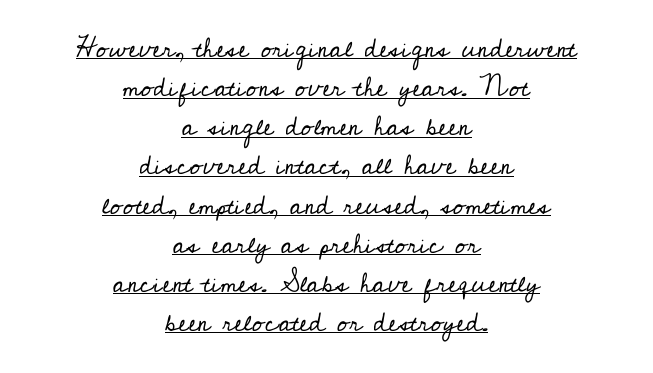
The glyphs are accompanied by a horizontal stroke just below them. Glyph-to-glyph distance matches everyday printed text. Is the block centered? Yes — each line is placed symmetrically about the middle. Is this a heavy cut? Hardly; it is regular or lighter.
